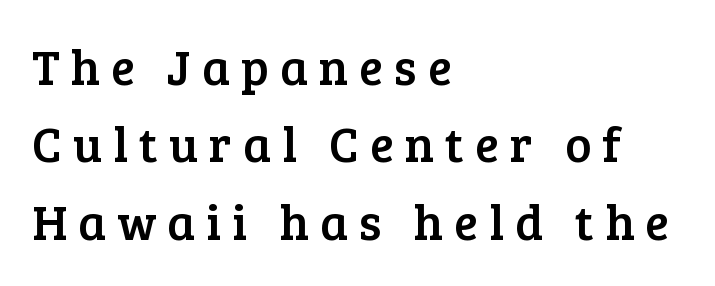
A roman cut, with each character standing at attention. A typesetter would call this proportional, since set widths differ per character. The typesetter chose a ragged-right arrangement here. This sample keeps an unexceptional amount of space between lines. In terms of letterspacing, this is a distinctly airy, spread setting.
